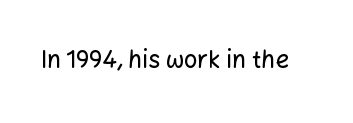
{"italic": "no", "underline": "no", "letter_spacing": "normal", "letter_spacing_em": 0.0, "glyph_px": 24}
